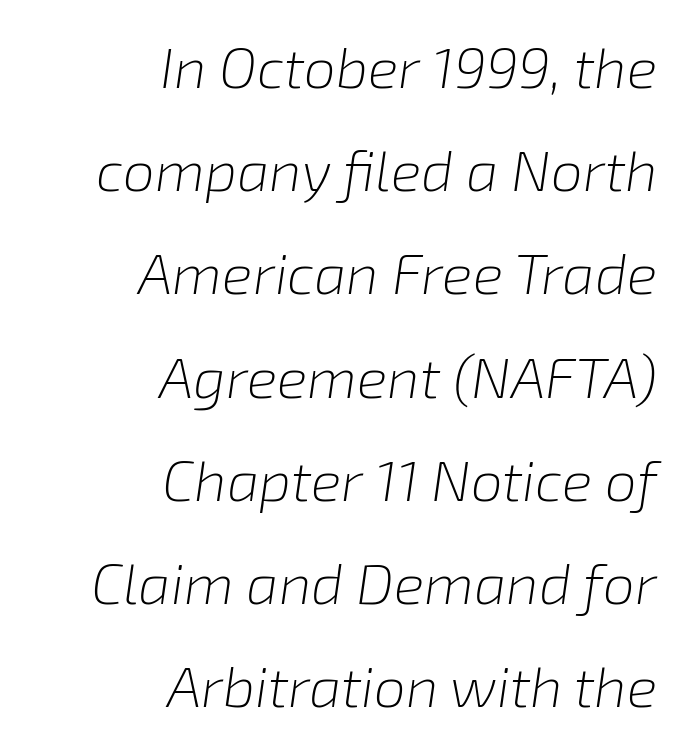
The image shows 57 px light type, italic (leaning right); set right-aligned, line spacing 1.81x, normal letter spacing, not underlined; low stroke contrast and a medium x-height.
